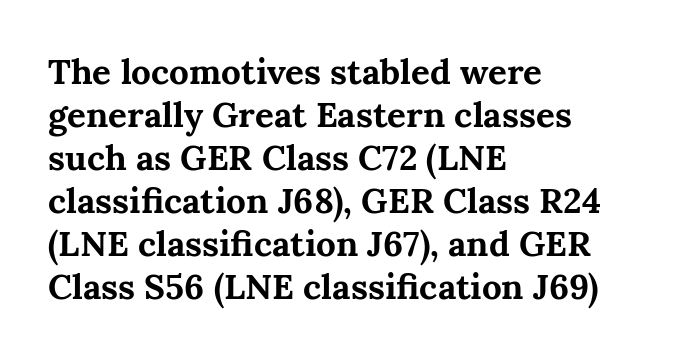
The image shows 35 px bold serif type, upright; set left-aligned, line spacing 1.23x, normal letter spacing, not underlined; medium stroke contrast and a medium x-height.
